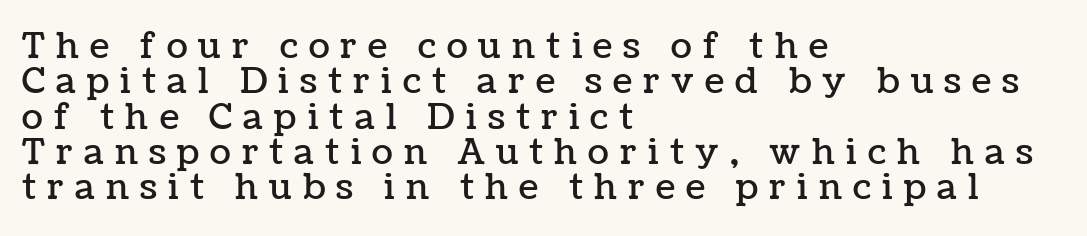
Q: Is the text italic (slanted)? A: No, it is upright.
Q: Is the text underlined? A: No.
Q: How is the paragraph aligned? A: Left-aligned.
Q: Is the spacing between letters normal or unusually wide? A: Unusually wide.
Q: Is the spacing between lines tight, normal or loose? A: Tight.
Q: Width (condensed, normal, or wide)? A: Normal.
Q: Stroke contrast? A: Low.
Q: x-height? A: Medium.
Q: Monospaced? A: No.
